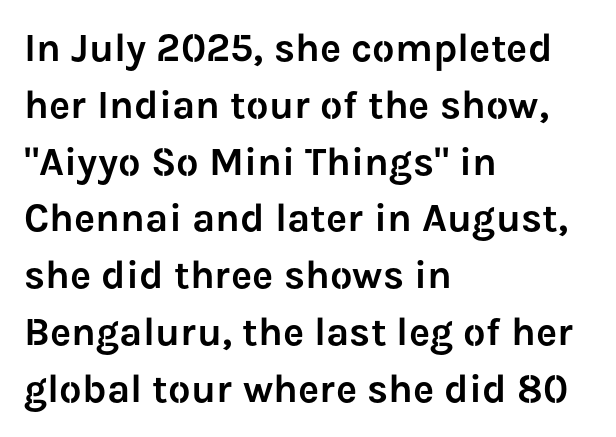
{"serif": "no", "italic": "no", "width": "normal", "stroke_contrast": "low", "x_height": "medium", "monospaced": "no", "underline": "no", "align": "left", "line_spacing": "normal", "line_spacing_ratio": 1.42, "letter_spacing": "normal", "letter_spacing_em": 0.0, "glyph_px": 40}
